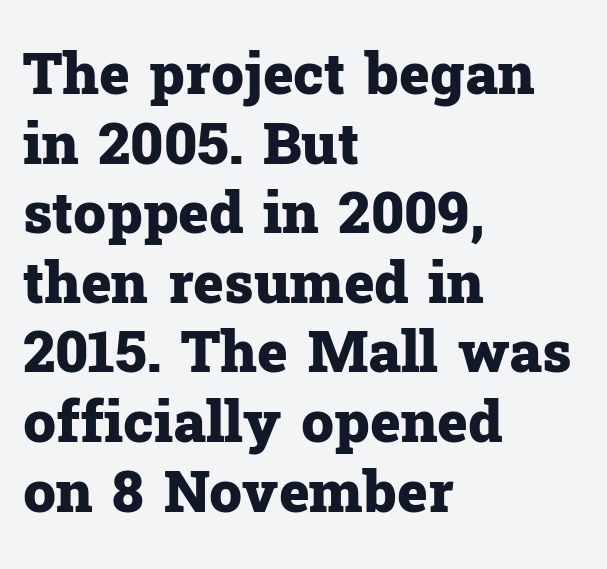
The passage shown has conventional tracking throughout. Where is the straight margin? On the left. Small tapered or slab feet sit at the stroke ends, so this counts as serif. Honestly, there is no underline to notice here at all. Typographic density is high because the face is bold.
